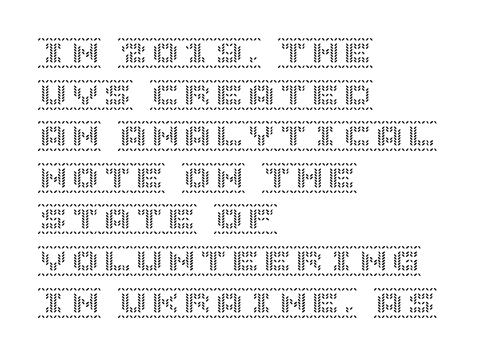
The image shows 32 px text type, upright; set left-aligned, normal line spacing (1.3x), normal letter spacing, not underlined; a large x-height.
